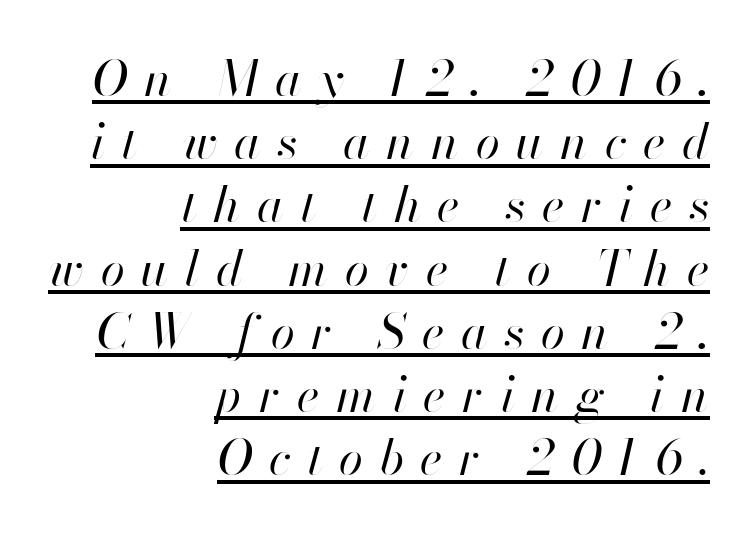
Q: Is the text bold? A: No.
Q: Is the text italic (slanted)? A: Yes, it leans right by about 13 degrees.
Q: Is the text underlined? A: Yes.
Q: How is the paragraph aligned? A: Right-aligned.
Q: Is the spacing between letters normal or unusually wide? A: Unusually wide.
Q: Is the spacing between lines tight, normal or loose? A: Normal.
Q: Width (condensed, normal, or wide)? A: Normal.
Q: Stroke contrast? A: High.
Q: x-height? A: Small.
Q: Monospaced? A: No.
